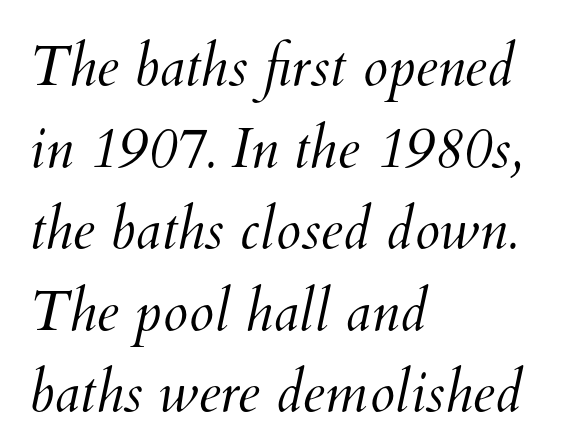
{"bold": "no", "weight": "light", "width": "normal", "stroke_contrast": "medium", "x_height": "small", "monospaced": "no", "underline": "no", "align": "left", "line_spacing": "normal", "line_spacing_ratio": 1.43, "letter_spacing": "normal", "letter_spacing_em": 0.0, "glyph_px": 57}
